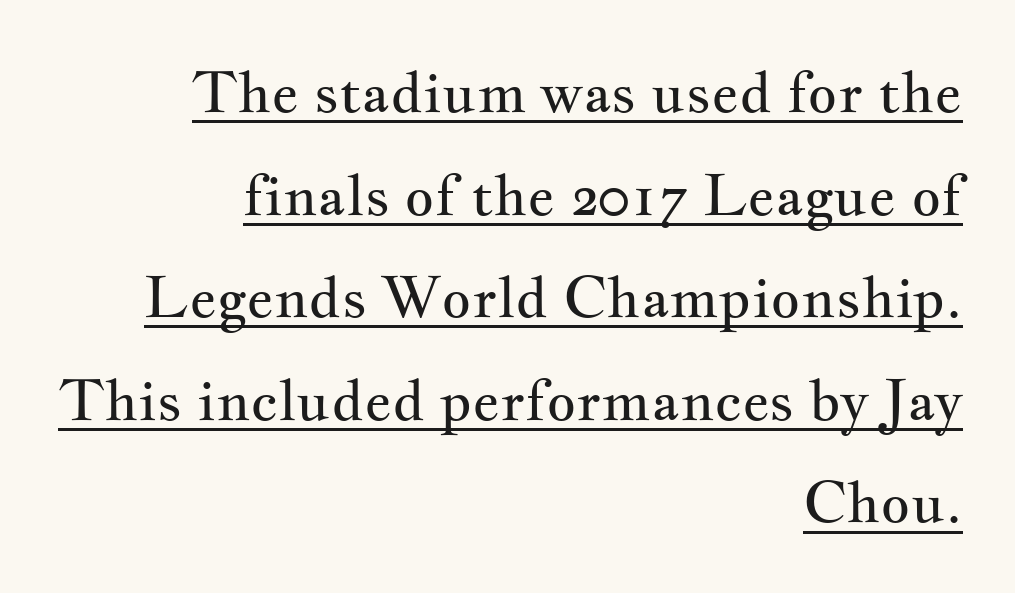
Q: Is the text bold? A: No.
Q: Is the text italic (slanted)? A: No, it is upright.
Q: Is the typeface a serif or a sans-serif typeface? A: Serif.
Q: Is the text underlined? A: Yes.
Q: How is the paragraph aligned? A: Right-aligned.
Q: Is the spacing between letters normal or unusually wide? A: Normal.
Q: Width (condensed, normal, or wide)? A: Wide.
Q: Stroke contrast? A: Medium.
Q: x-height? A: Small.
Q: Monospaced? A: No.
